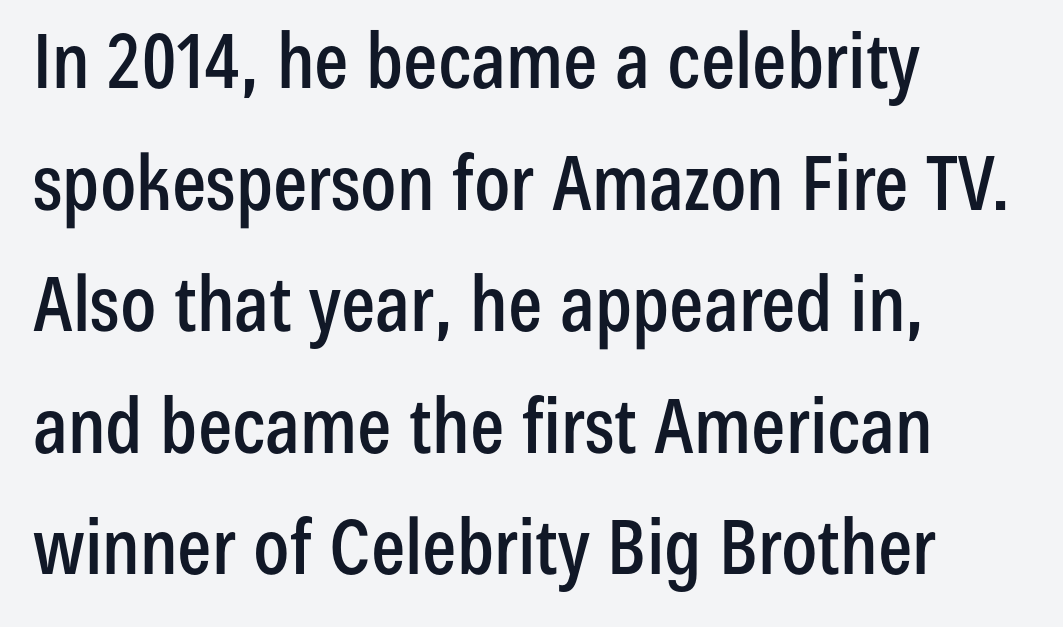
{"serif": "no", "italic": "no", "width": "condensed", "stroke_contrast": "low", "x_height": "medium", "monospaced": "no", "underline": "no", "align": "left", "line_spacing": "normal", "line_spacing_ratio": 1.6, "letter_spacing": "normal", "letter_spacing_em": 0.0, "glyph_px": 76}
